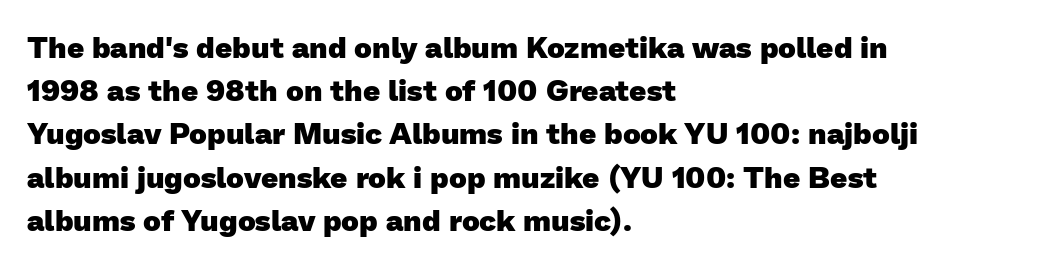
Q: Is the text bold? A: Yes.
Q: Is the typeface a serif or a sans-serif typeface? A: Sans-serif.
Q: Is the text underlined? A: No.
Q: How is the paragraph aligned? A: Left-aligned.
Q: Is the spacing between letters normal or unusually wide? A: Normal.
Q: Is the spacing between lines tight, normal or loose? A: Normal.
Q: Width (condensed, normal, or wide)? A: Normal.
Q: Stroke contrast? A: Low.
Q: x-height? A: Medium.
Q: Monospaced? A: No.
